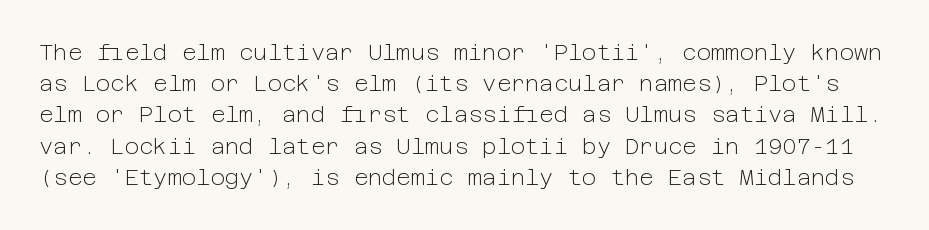
The image shows 22 px text type, upright; set normal line spacing (1.42x), normal letter spacing, not underlined.
